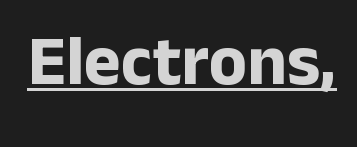
The rendering keeps characters at their native spacing. The rendered words wear a rule along their underside. Look at the bottom of the vertical strokes: they stop flat, with no serifs. Strong, thick strokes mark this as bold type. Do the characters align in a grid? No, the font is proportional.
